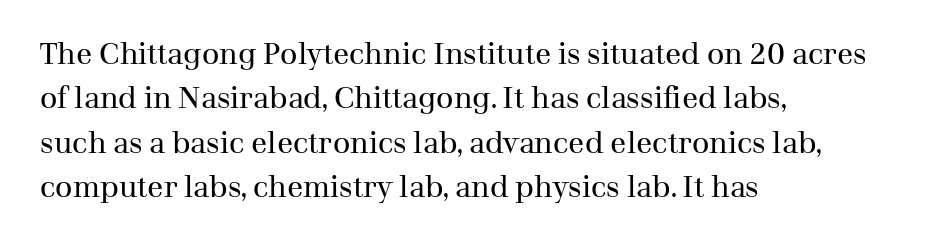
{"serif": "yes", "italic": "no", "bold": "no", "weight": "regular", "width": "normal", "stroke_contrast": "medium", "x_height": "medium", "monospaced": "no", "underline": "no", "align": "left", "line_spacing": "normal", "line_spacing_ratio": 1.48, "letter_spacing": "normal", "letter_spacing_em": 0.0, "glyph_px": 30}
